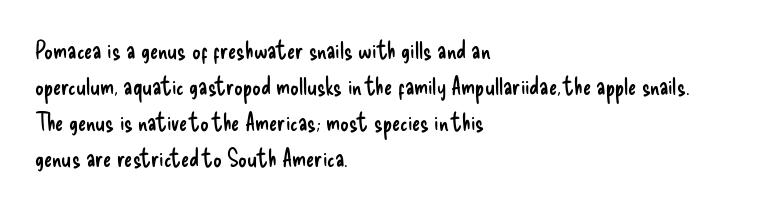
There is no visible air inserted between adjacent glyphs. The rendering anchors every line to the left-hand side. Counters stay open thanks to moderate or lighter strokes. Is there much room between lines? A standard amount, neither cramped nor airy. Type without underlining.
